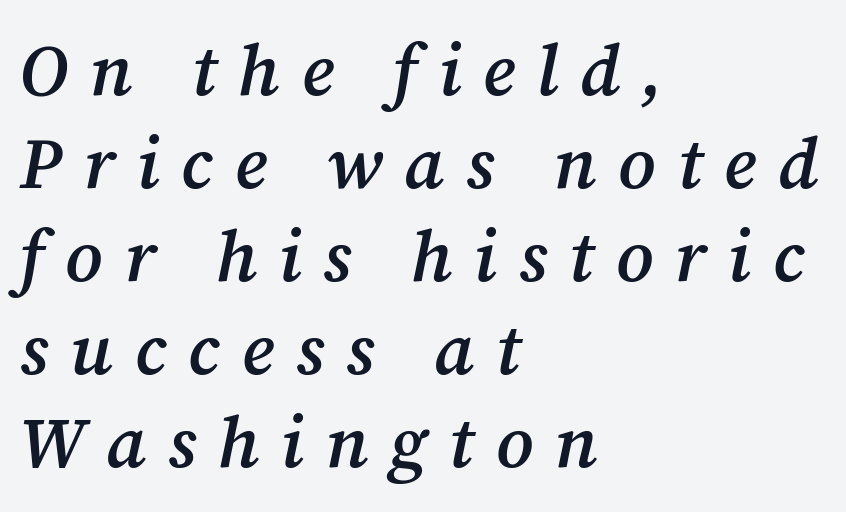
The image shows 72 px semibold serif type, italic (leaning right); set left-aligned, normal line spacing (1.29x), unusually wide letter spacing (+0.3 em), not underlined; medium stroke contrast and a medium x-height.
